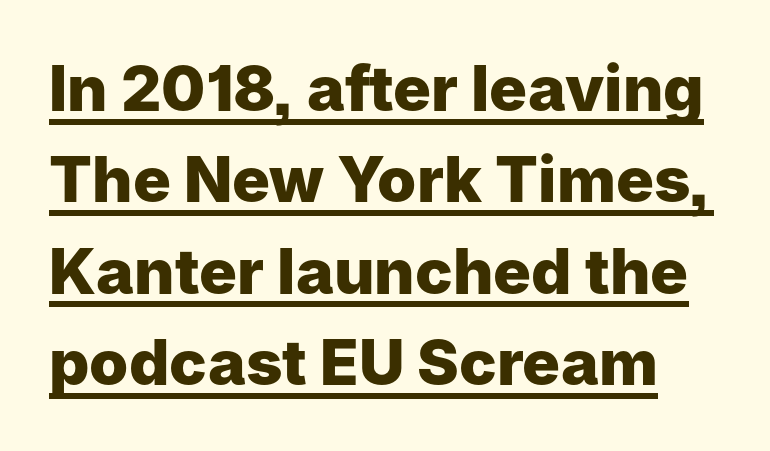
Q: Is the text bold? A: Yes.
Q: Is the text italic (slanted)? A: No, it is upright.
Q: Is the typeface a serif or a sans-serif typeface? A: Sans-serif.
Q: Is the text underlined? A: Yes.
Q: Is the spacing between letters normal or unusually wide? A: Normal.
Q: Is the spacing between lines tight, normal or loose? A: Normal.
Q: Width (condensed, normal, or wide)? A: Normal.
Q: Stroke contrast? A: Low.
Q: x-height? A: Medium.
Q: Monospaced? A: No.
